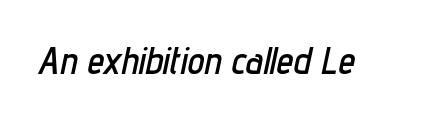
{"italic": "yes", "lean": "right", "slant_degrees": 12, "width": "condensed", "stroke_contrast": "low", "x_height": "medium", "monospaced": "no", "underline": "no", "letter_spacing": "normal", "letter_spacing_em": 0.0, "glyph_px": 38}
